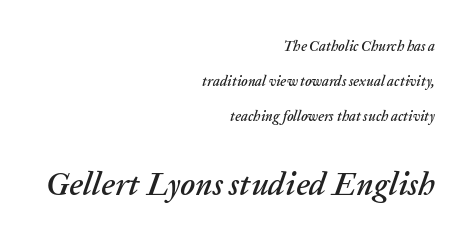
Q: Is the text italic (slanted)? A: Yes, it leans right by about 20 degrees.
Q: Is the text underlined? A: No.
Q: How is the paragraph aligned? A: Right-aligned.
Q: Is the spacing between letters normal or unusually wide? A: Normal.
Q: Is the spacing between lines tight, normal or loose? A: Loose.
Q: Which block of text is set in a larger size, the first (top) or the second (bottom)? A: The second (bottom) one.
Q: Width (condensed, normal, or wide)? A: Normal.
Q: Stroke contrast? A: Low.
Q: x-height? A: Medium.
Q: Monospaced? A: No.
